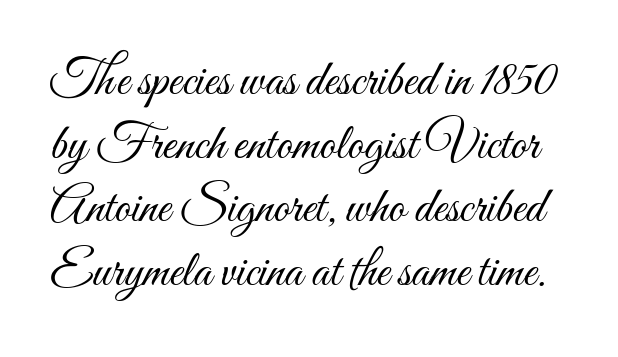
{"bold": "no", "weight": "light", "width": "condensed", "stroke_contrast": "medium", "x_height": "small", "monospaced": "no", "underline": "no", "line_spacing": "normal", "line_spacing_ratio": 1.25, "letter_spacing": "normal", "letter_spacing_em": 0.0, "glyph_px": 51}
